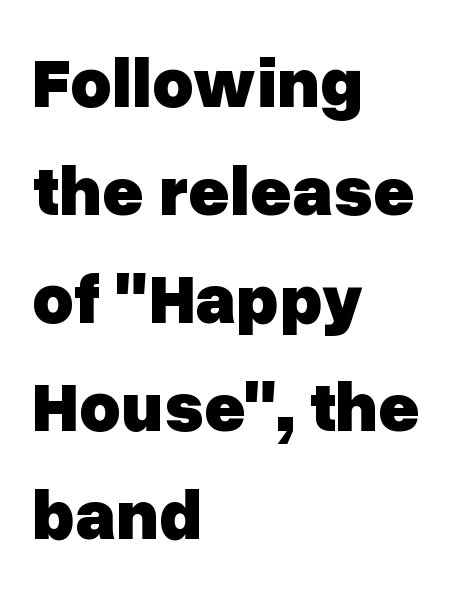
Leading: standard. All the whitespace from short lines collects on the right. The sample has been set heavy, in full bold. Each letter keeps its own natural width here, so spacing adapts to shape.
